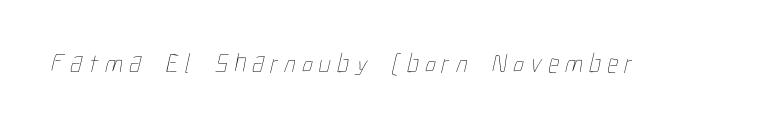
The image shows 27 px text type; set unusually wide letter spacing (+0.24 em), not underlined.
